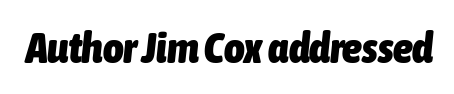
This rendering leaves character spacing at its baseline value. Is this a fixed-width face? No — the glyphs have proportional, varying widths. The specimen reads as italic at a glance. Any mark beneath the type? The region is blank.
